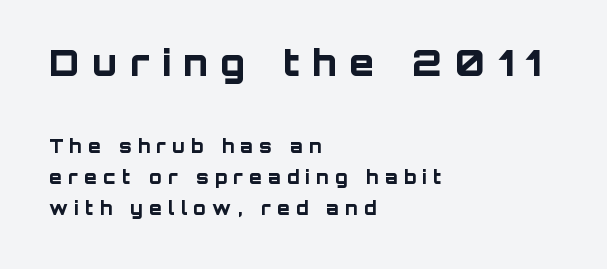
{"serif": "no", "italic": "no", "bold": "yes", "weight": "bold", "width": "normal", "stroke_contrast": "low", "x_height": "large", "monospaced": "no", "underline": "no", "align": "left", "line_spacing_ratio": 1.71, "letter_spacing": "wide", "letter_spacing_em": 0.36, "larger_block": "first", "size_ratio": 2.0, "glyph_px": 36}
